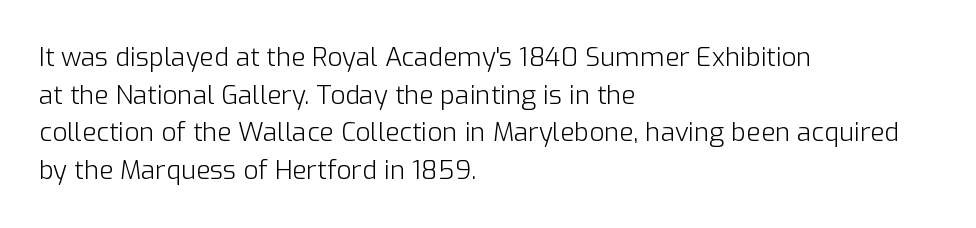
The image shows 26 px text type, upright; set left-aligned, normal line spacing (1.45x), normal letter spacing, not underlined.
